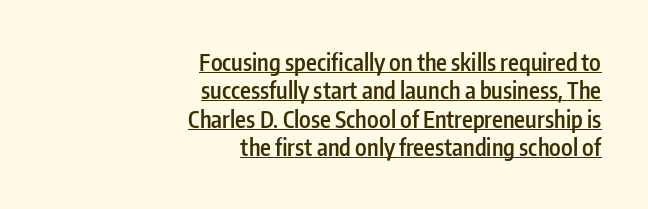
Q: Is the text bold? A: Semi-bold.
Q: Is the text italic (slanted)? A: No, it is upright.
Q: Is the text underlined? A: Yes.
Q: How is the paragraph aligned? A: Right-aligned.
Q: Is the spacing between letters normal or unusually wide? A: Normal.
